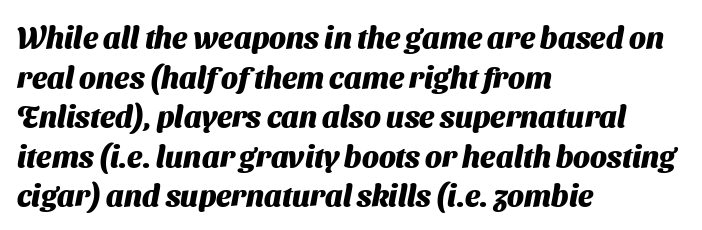
The image shows 30 px heavy sans-serif type; set left-aligned, normal line spacing (1.32x), normal letter spacing, not underlined; medium stroke contrast and a medium x-height.
